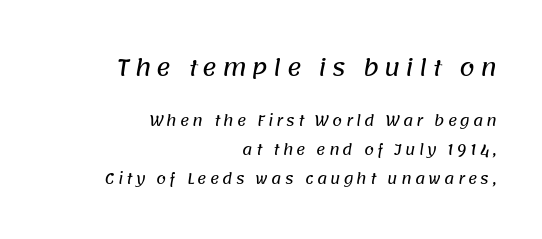
{"underline": "no", "align": "right", "line_spacing": "loose", "line_spacing_ratio": 2.04, "letter_spacing": "wide", "letter_spacing_em": 0.23, "larger_block": "first", "size_ratio": 1.57, "glyph_px": 22}
